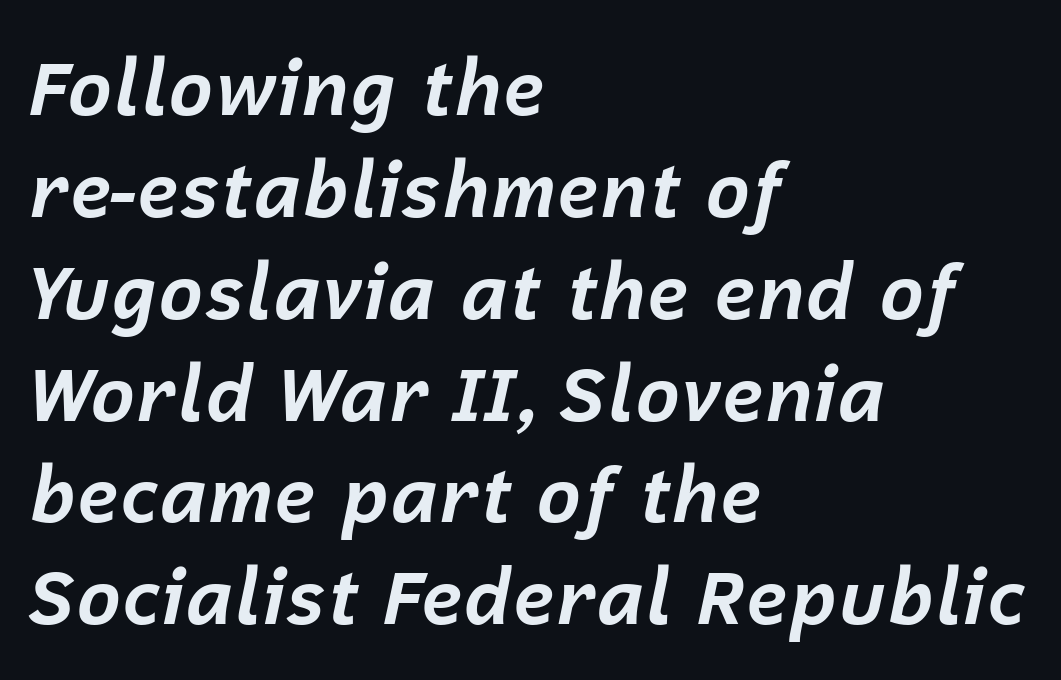
The image shows 76 px bold type, italic (leaning right); set left-aligned, normal line spacing (1.34x), normal letter spacing, not underlined; low stroke contrast and a medium x-height.
